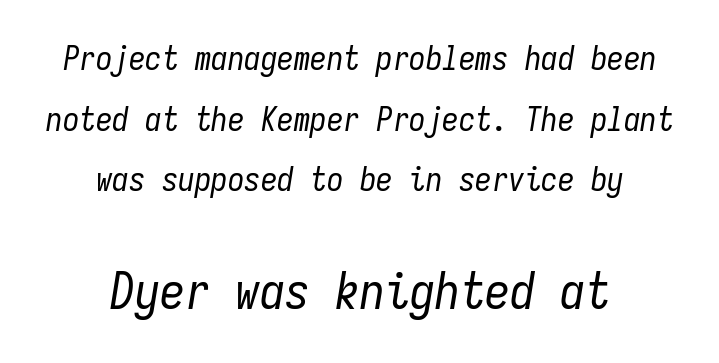
Q: Is the text bold? A: No.
Q: Is the text italic (slanted)? A: Yes, it leans right by about 9 degrees.
Q: Is the text underlined? A: No.
Q: How is the paragraph aligned? A: Centered.
Q: Is the spacing between letters normal or unusually wide? A: Normal.
Q: Which block of text is set in a larger size, the first (top) or the second (bottom)? A: The second (bottom) one.
Q: Width (condensed, normal, or wide)? A: Condensed.
Q: Stroke contrast? A: Low.
Q: x-height? A: Medium.
Q: Monospaced? A: Yes.
